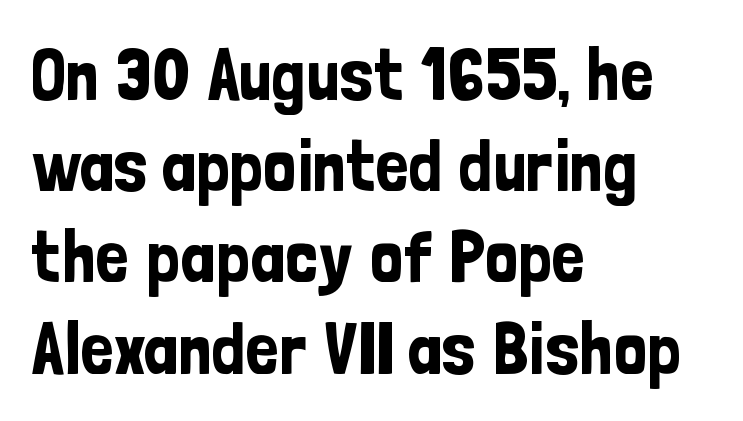
Typographically, this falls in the sans-serif category. A bare baseline throughout the passage. Posture: upright roman. Tracking here is standard; glyphs follow each other at the usual distance. A normal amount of white space separates one row of letters from the next. In CSS terms this would be text-align: left.
